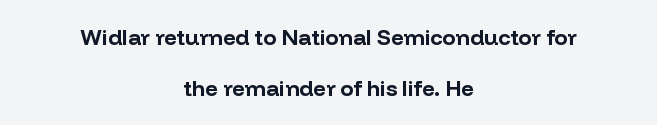
Q: Is the text bold? A: Yes.
Q: Is the text italic (slanted)? A: No, it is upright.
Q: Is the text underlined? A: No.
Q: How is the paragraph aligned? A: Centered.
Q: Is the spacing between letters normal or unusually wide? A: Normal.
Q: Is the spacing between lines tight, normal or loose? A: Loose.
